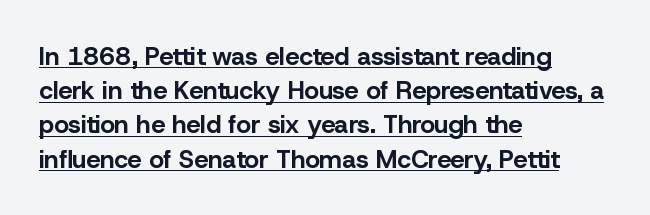
The image shows 25 px bold type, upright; set left-aligned, normal line spacing (1.37x), normal letter spacing, underlined.
